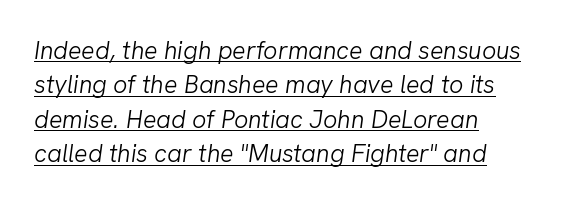
The image shows 25 px text type, italic (leaning right); set left-aligned, normal line spacing (1.38x), normal letter spacing, underlined.
